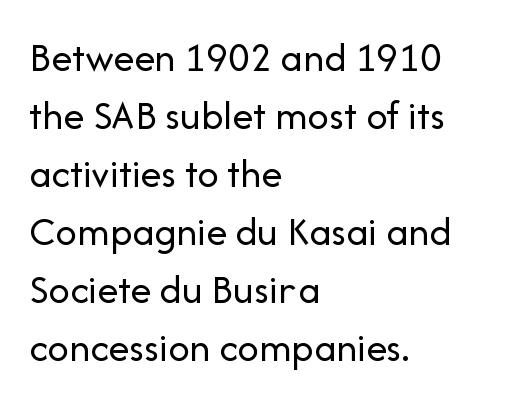
Horizontal alignment here is leftward, the default for most running prose. Each new line begins a customary step beneath the previous one. Notice how the stems are strictly vertical — no italics here. Note the varied advance widths — an 'i' is clearly narrower than an 'm'. This sample uses a sans-serif face.
